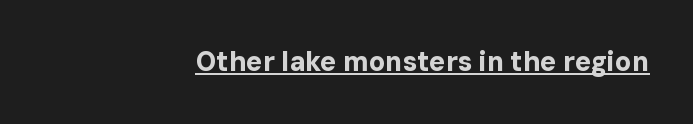
{"italic": "no", "bold": "yes", "underline": "yes", "align": "right", "letter_spacing": "normal", "letter_spacing_em": 0.0, "glyph_px": 27}
